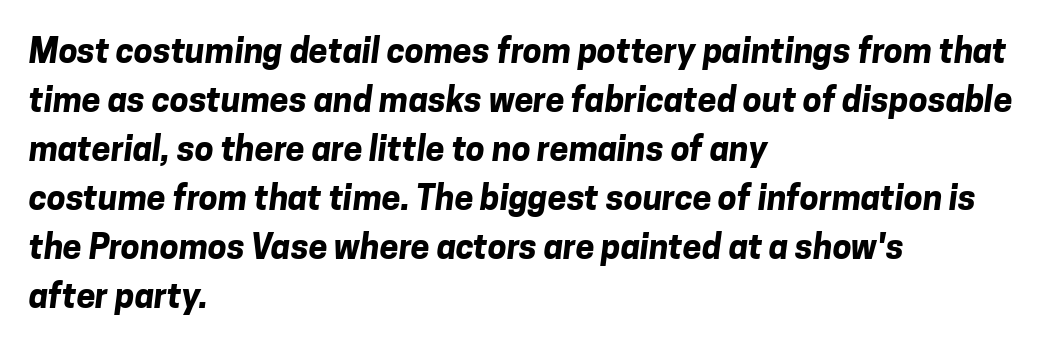
Q: Is the text bold? A: Yes.
Q: Is the typeface a serif or a sans-serif typeface? A: Sans-serif.
Q: Is the text underlined? A: No.
Q: How is the paragraph aligned? A: Left-aligned.
Q: Is the spacing between letters normal or unusually wide? A: Normal.
Q: Is the spacing between lines tight, normal or loose? A: Normal.
Q: Width (condensed, normal, or wide)? A: Normal.
Q: Stroke contrast? A: Low.
Q: x-height? A: Medium.
Q: Monospaced? A: No.
